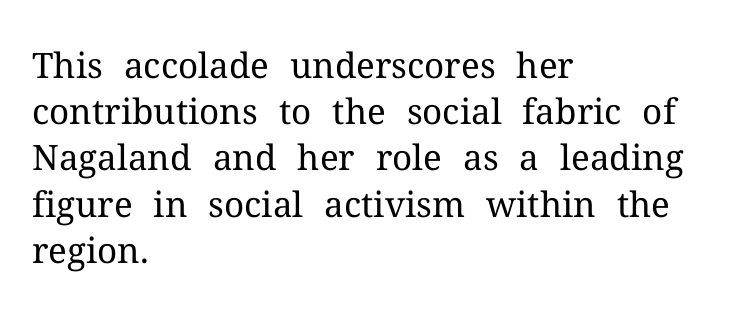
{"serif": "yes", "italic": "no", "bold": "no", "weight": "regular", "width": "normal", "stroke_contrast": "medium", "x_height": "medium", "monospaced": "no", "underline": "no", "align": "left", "line_spacing": "normal", "line_spacing_ratio": 1.32, "letter_spacing": "normal", "letter_spacing_em": 0.0, "glyph_px": 35}
